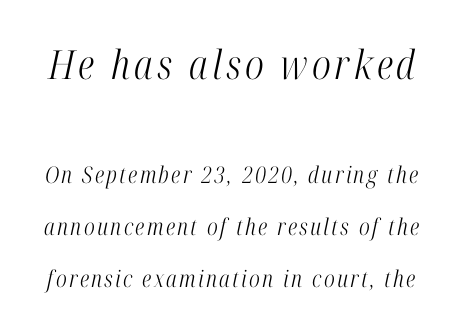
A clean baseline with only descenders dipping below it. Every character sits at an angle, as italics do. The text was rendered using a seriffed face with decorative stroke endings. Note the varied advance widths — an 'i' is clearly narrower than an 'm'.
